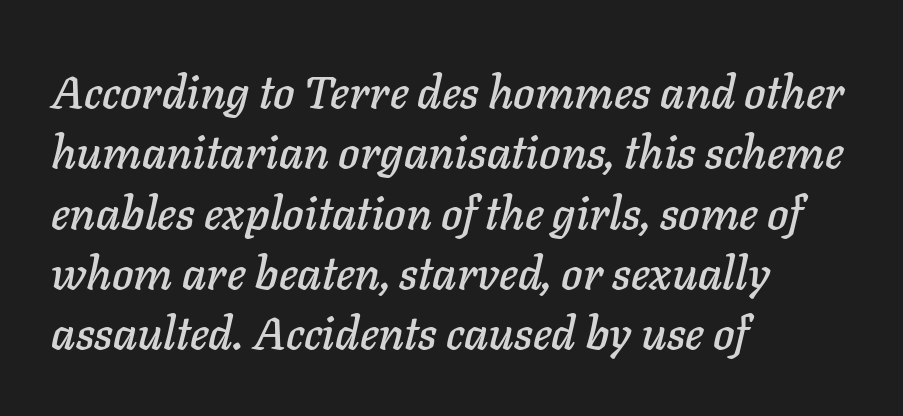
The image shows 46 px text type, italic (leaning right); set left-aligned, normal line spacing (1.31x), normal letter spacing, not underlined; low stroke contrast and a medium x-height.
